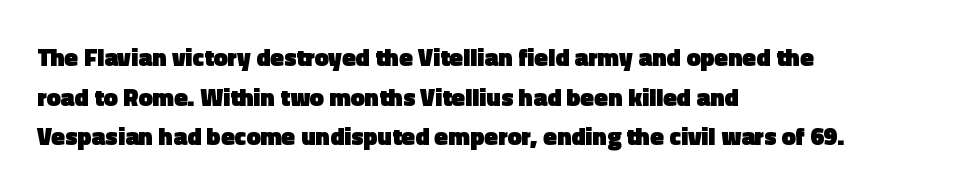
The image shows 25 px bold type, upright; set left-aligned, normal line spacing (1.59x), normal letter spacing, not underlined.
